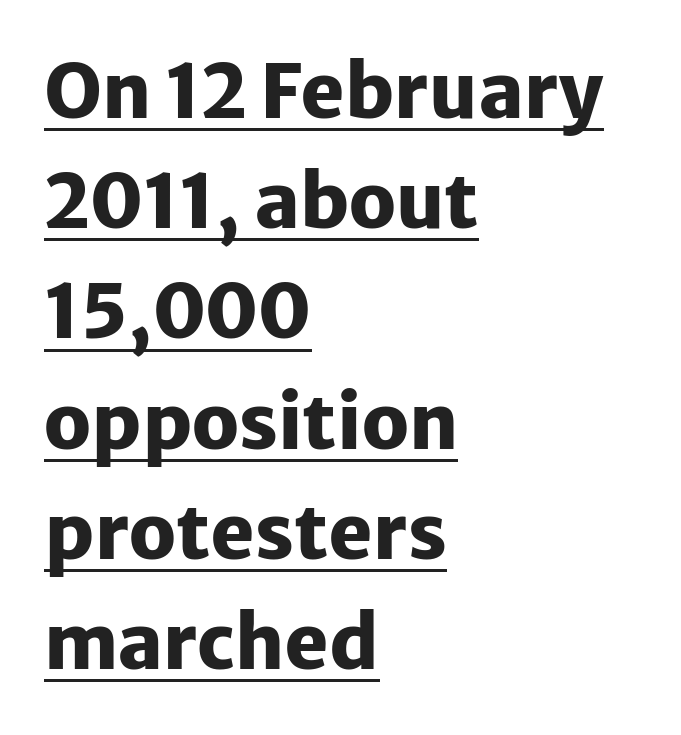
Q: Is the text bold? A: Yes.
Q: Is the text italic (slanted)? A: No, it is upright.
Q: Is the typeface a serif or a sans-serif typeface? A: Sans-serif.
Q: Is the text underlined? A: Yes.
Q: How is the paragraph aligned? A: Left-aligned.
Q: Is the spacing between letters normal or unusually wide? A: Normal.
Q: Is the spacing between lines tight, normal or loose? A: Normal.
Q: Width (condensed, normal, or wide)? A: Normal.
Q: Stroke contrast? A: Low.
Q: x-height? A: Medium.
Q: Monospaced? A: No.
